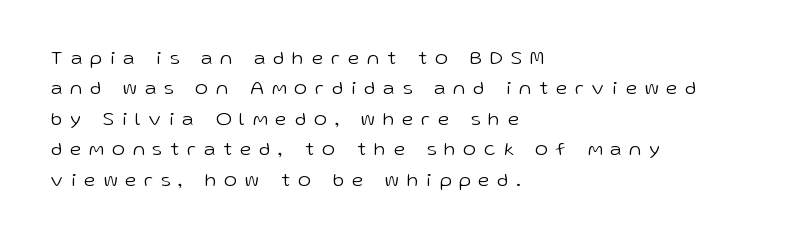
Q: Is the text bold? A: No.
Q: Is the text italic (slanted)? A: No, it is upright.
Q: Is the text underlined? A: No.
Q: How is the paragraph aligned? A: Left-aligned.
Q: Is the spacing between letters normal or unusually wide? A: Unusually wide.
Q: Is the spacing between lines tight, normal or loose? A: Normal.
